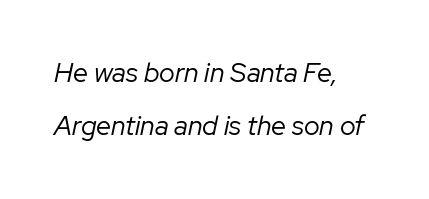
Q: Is the text bold? A: No.
Q: Is the text italic (slanted)? A: Yes, it leans right by about 12 degrees.
Q: Is the text underlined? A: No.
Q: How is the paragraph aligned? A: Left-aligned.
Q: Is the spacing between letters normal or unusually wide? A: Normal.
Q: Is the spacing between lines tight, normal or loose? A: Loose.
